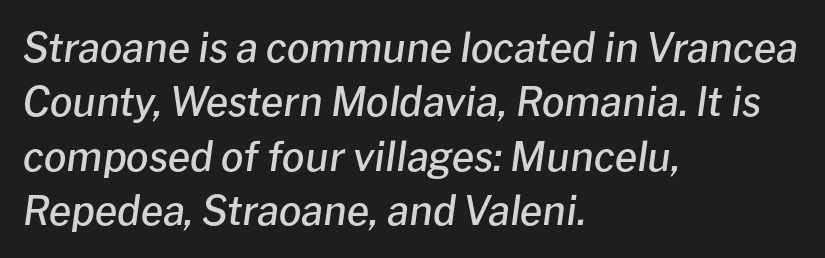
{"italic": "yes", "lean": "right", "slant_degrees": 8, "bold": "semi", "weight": "semibold", "width": "normal", "stroke_contrast": "low", "x_height": "medium", "monospaced": "no", "underline": "no", "align": "left", "line_spacing": "normal", "line_spacing_ratio": 1.36, "letter_spacing": "normal", "letter_spacing_em": 0.0, "glyph_px": 40}
